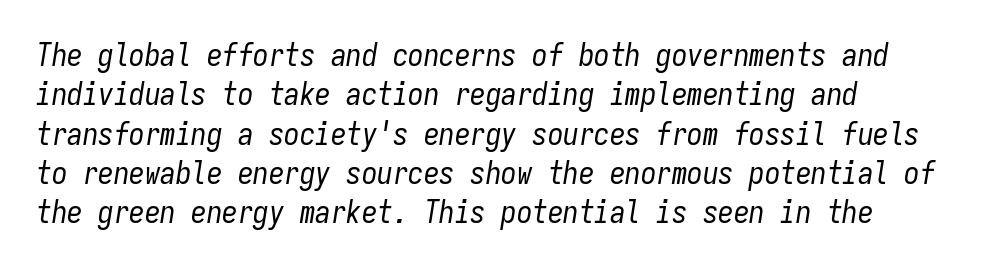
Monospaced: the letters line up in strict vertical columns. Rendered with sloped, italic letterforms. This rendering features lettering with no underline. Inter-character spacing is left at the font's built-in metrics.
